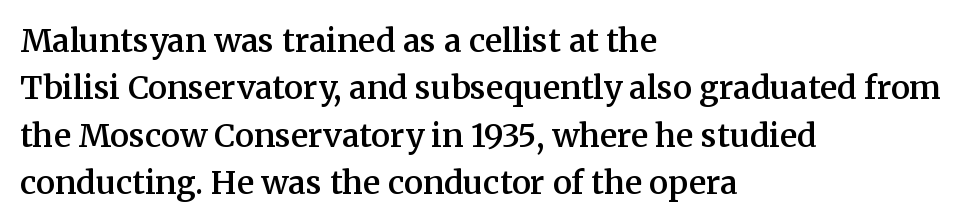
{"serif": "yes", "italic": "no", "bold": "semi", "weight": "semibold", "width": "normal", "stroke_contrast": "medium", "x_height": "medium", "monospaced": "no", "underline": "no", "align": "left", "line_spacing": "normal", "line_spacing_ratio": 1.48, "letter_spacing": "normal", "letter_spacing_em": 0.0, "glyph_px": 32}
